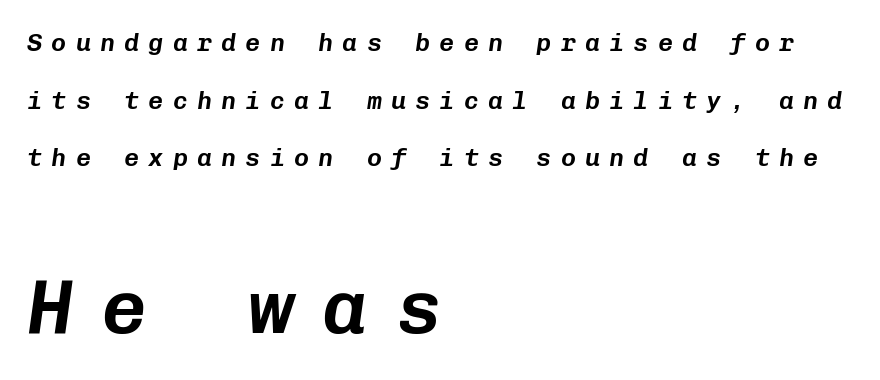
Q: Is the text italic (slanted)? A: Yes, it leans right by about 8 degrees.
Q: Is the text underlined? A: No.
Q: How is the paragraph aligned? A: Left-aligned.
Q: Is the spacing between letters normal or unusually wide? A: Unusually wide.
Q: Is the spacing between lines tight, normal or loose? A: Loose.
Q: Which block of text is set in a larger size, the first (top) or the second (bottom)? A: The second (bottom) one.
Q: Width (condensed, normal, or wide)? A: Normal.
Q: Stroke contrast? A: Low.
Q: x-height? A: Medium.
Q: Monospaced? A: Yes.
